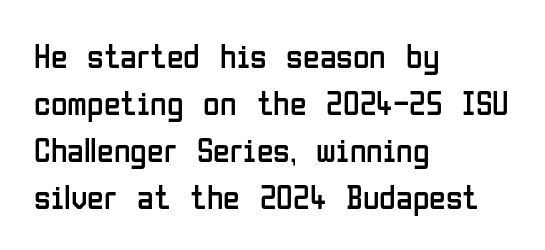
The image shows 34 px regular-weight, condensed sans-serif type, upright; set left-aligned, normal line spacing (1.38x), normal letter spacing, not underlined; low stroke contrast and a medium x-height.
